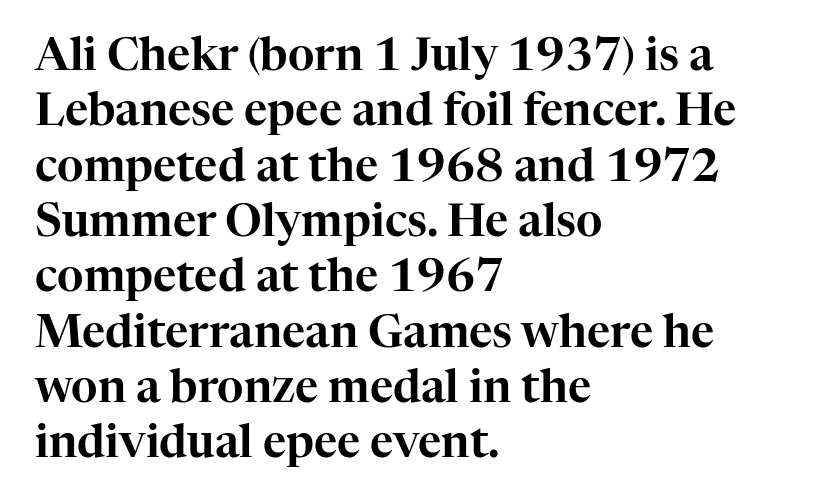
Q: Is the text italic (slanted)? A: No, it is upright.
Q: Is the typeface a serif or a sans-serif typeface? A: Serif.
Q: Is the text underlined? A: No.
Q: How is the paragraph aligned? A: Left-aligned.
Q: Is the spacing between letters normal or unusually wide? A: Normal.
Q: Width (condensed, normal, or wide)? A: Normal.
Q: Stroke contrast? A: High.
Q: x-height? A: Medium.
Q: Monospaced? A: No.
